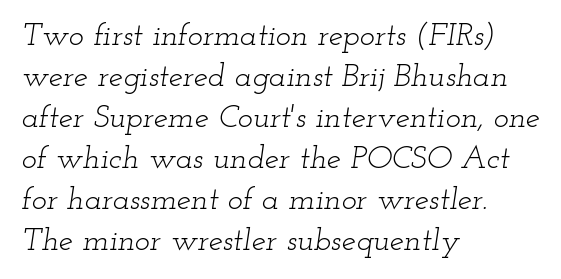
{"serif": "yes", "italic": "yes", "lean": "right", "slant_degrees": 12, "bold": "no", "weight": "light", "width": "wide", "stroke_contrast": "low", "x_height": "small", "monospaced": "no", "underline": "no", "align": "left", "line_spacing": "normal", "line_spacing_ratio": 1.28, "letter_spacing": "normal", "letter_spacing_em": 0.0, "glyph_px": 32}
